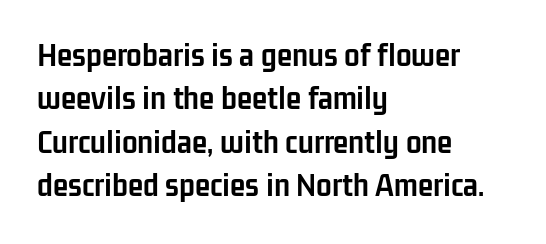
Q: Is the text bold? A: Yes.
Q: Is the text italic (slanted)? A: No, it is upright.
Q: Is the typeface a serif or a sans-serif typeface? A: Sans-serif.
Q: Is the text underlined? A: No.
Q: How is the paragraph aligned? A: Left-aligned.
Q: Is the spacing between letters normal or unusually wide? A: Normal.
Q: Width (condensed, normal, or wide)? A: Condensed.
Q: Stroke contrast? A: Low.
Q: x-height? A: Medium.
Q: Monospaced? A: No.
